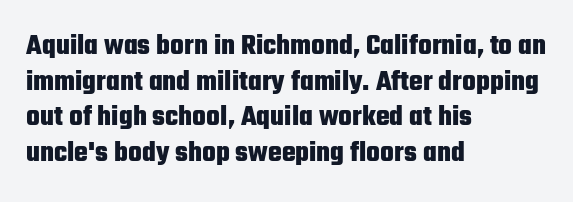
Q: Is the text bold? A: Yes.
Q: Is the text italic (slanted)? A: No, it is upright.
Q: Is the typeface a serif or a sans-serif typeface? A: Sans-serif.
Q: Is the text underlined? A: No.
Q: How is the paragraph aligned? A: Left-aligned.
Q: Is the spacing between letters normal or unusually wide? A: Normal.
Q: Width (condensed, normal, or wide)? A: Condensed.
Q: Stroke contrast? A: Low.
Q: x-height? A: Medium.
Q: Monospaced? A: No.
